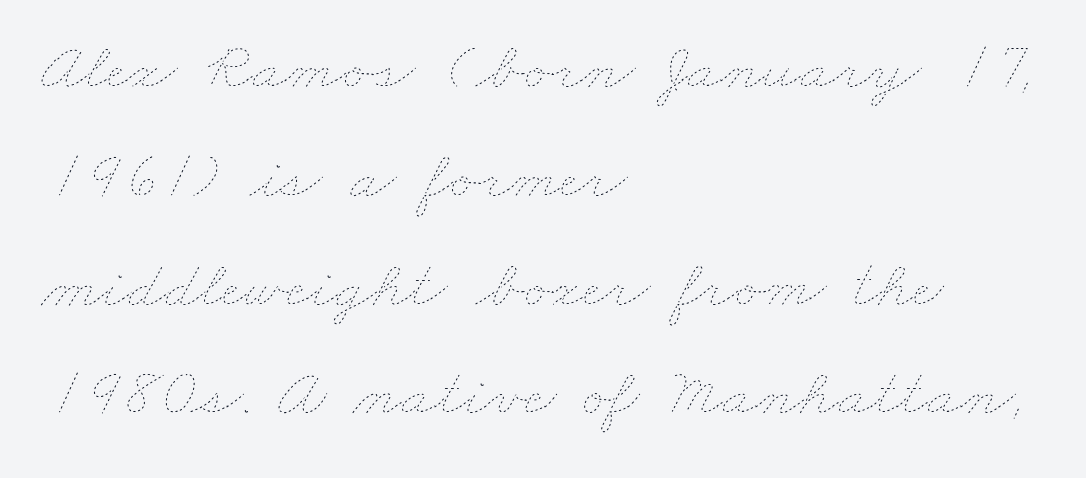
{"bold": "no", "weight": "thin", "width": "wide", "stroke_contrast": "low", "x_height": "small", "monospaced": "no", "underline": "no", "align": "left", "line_spacing": "normal", "line_spacing_ratio": 1.6, "letter_spacing": "normal", "letter_spacing_em": 0.0, "glyph_px": 68}
